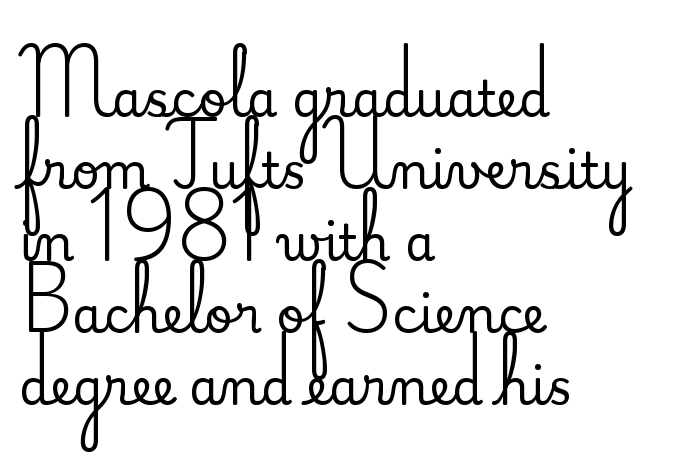
Nothing unusual about the tracking: characters are spaced as the font intends. Words float on clear page, feet unadorned. Character widths vary here, with narrow letters taking less room than wide ones. Style check: upright. What kind of face is this? One with serifs. Which margin do the lines hug? The left one — the right edge is uneven.
